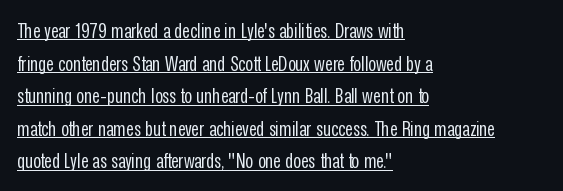
The image shows 21 px text type, upright; set left-aligned, normal line spacing (1.55x), normal letter spacing, underlined.
